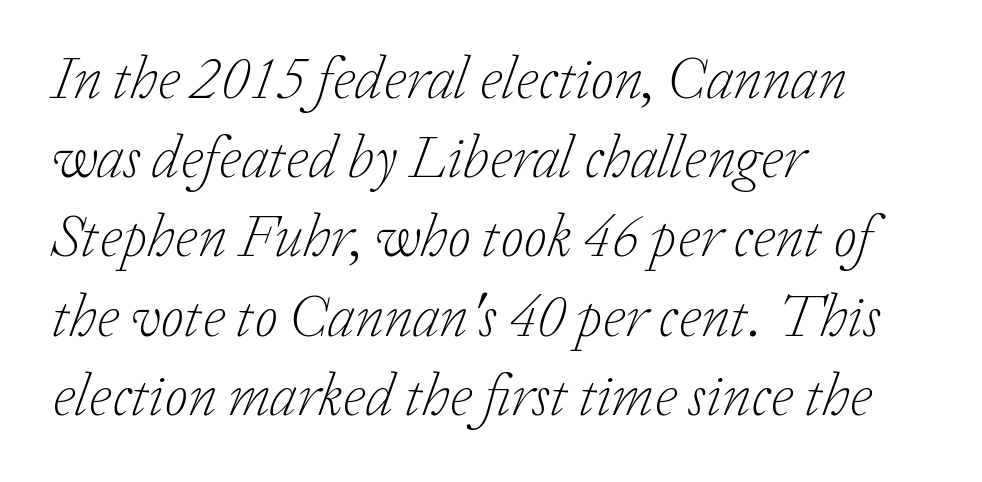
These lines are rendered in a variable-pitch font. Letters have the restrained weight of plain body copy at most. Whoever set this chose a conventional vertical rhythm. Small tapered or slab feet sit at the stroke ends, so this counts as serif. Is the block centered? No — it sits flush against the left margin. In terms of letterspacing, this is plain default setting.
